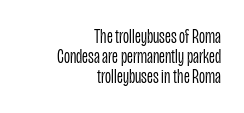
The image shows 21 px text type, upright; set right-aligned, tight line spacing (0.96x), normal letter spacing, not underlined.
